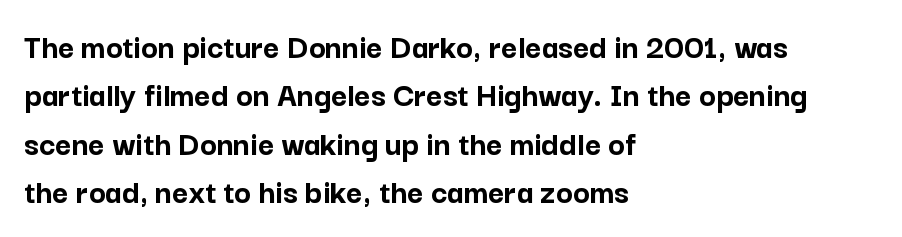
{"serif": "no", "italic": "no", "bold": "yes", "weight": "semibold", "width": "normal", "stroke_contrast": "low", "x_height": "medium", "monospaced": "no", "underline": "no", "align": "left", "line_spacing": "normal", "line_spacing_ratio": 1.38, "letter_spacing": "normal", "letter_spacing_em": 0.0, "glyph_px": 35}
